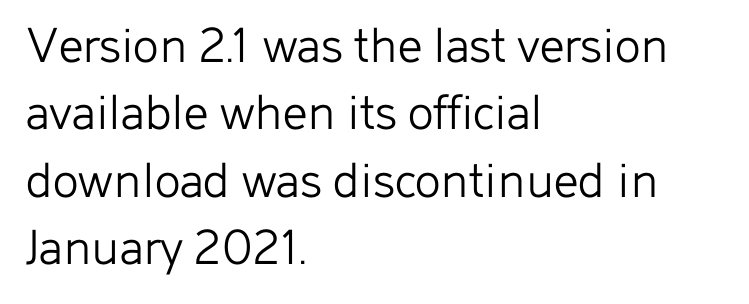
Each letter keeps its own natural width here, so spacing adapts to shape. Characters follow at the spacing the type designer built in. Summary of vertical rhythm: regular, with standard interline spacing. Only glyphs here, with clear space below each row.
